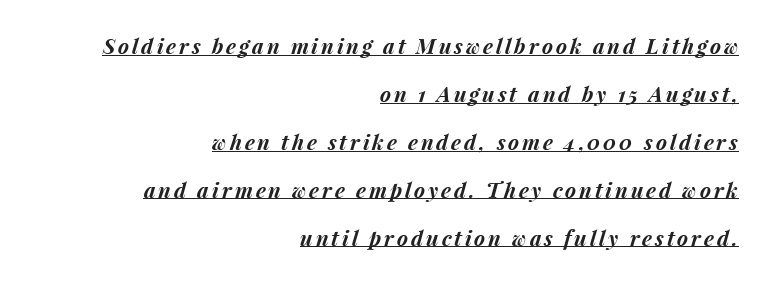
{"italic": "yes", "lean": "right", "slant_degrees": 15, "bold": "yes", "underline": "yes", "align": "right", "line_spacing": "loose", "line_spacing_ratio": 2.28, "glyph_px": 21}
